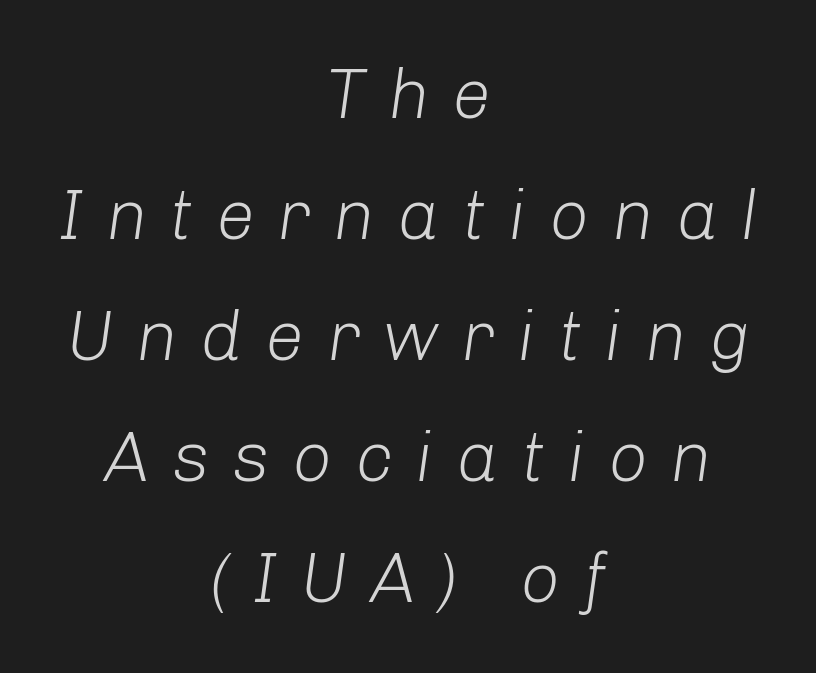
Q: Is the text bold? A: No.
Q: Is the text italic (slanted)? A: Yes, it leans right by about 8 degrees.
Q: Is the text underlined? A: No.
Q: How is the paragraph aligned? A: Centered.
Q: Is the spacing between letters normal or unusually wide? A: Unusually wide.
Q: Width (condensed, normal, or wide)? A: Normal.
Q: Stroke contrast? A: Low.
Q: x-height? A: Medium.
Q: Monospaced? A: No.
